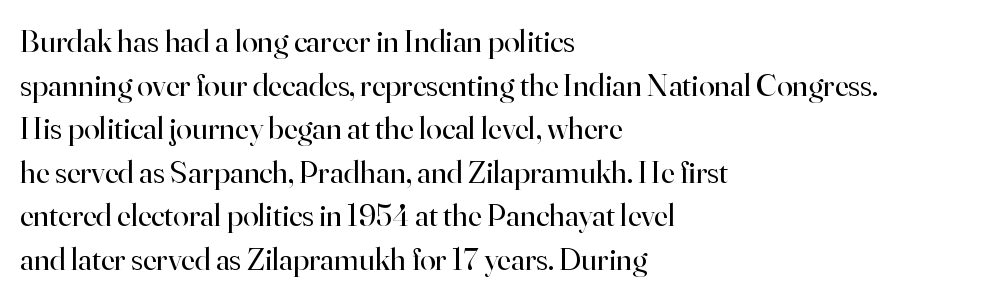
{"serif": "yes", "italic": "no", "bold": "no", "weight": "regular", "width": "normal", "stroke_contrast": "high", "x_height": "small", "monospaced": "no", "underline": "no", "align": "left", "line_spacing": "normal", "line_spacing_ratio": 1.36, "letter_spacing": "normal", "letter_spacing_em": 0.0, "glyph_px": 32}
